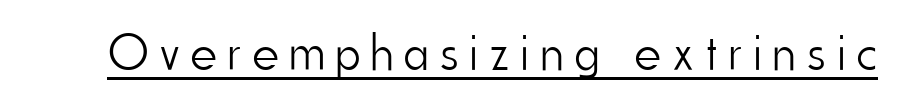
{"serif": "no", "italic": "no", "bold": "no", "weight": "light", "width": "condensed", "stroke_contrast": "low", "x_height": "small", "monospaced": "no", "underline": "yes", "letter_spacing": "wide", "letter_spacing_em": 0.22, "glyph_px": 51}
